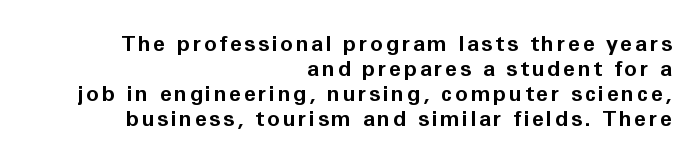
Q: Is the text bold? A: Yes.
Q: Is the text italic (slanted)? A: No, it is upright.
Q: Is the text underlined? A: No.
Q: How is the paragraph aligned? A: Right-aligned.
Q: Is the spacing between lines tight, normal or loose? A: Tight.
